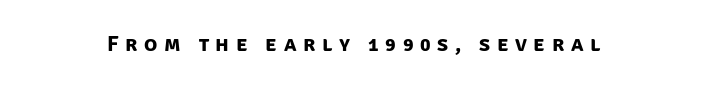
The image shows 22 px bold type; set unusually wide letter spacing (+0.3 em), not underlined.
